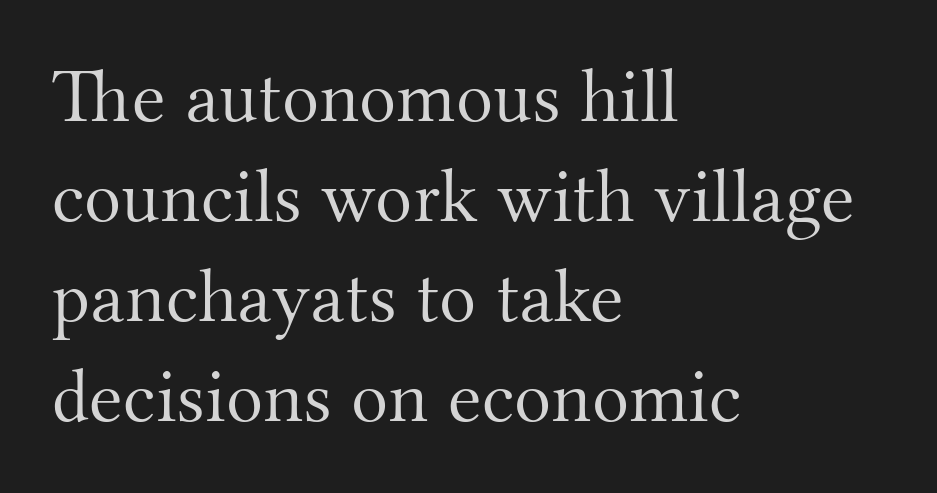
The image shows 77 px light serif type, upright; set left-aligned, normal line spacing (1.3x), normal letter spacing, not underlined; medium stroke contrast and a small x-height.
